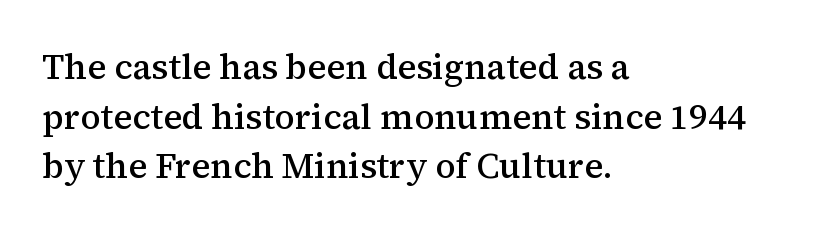
{"serif": "yes", "italic": "no", "bold": "semi", "weight": "semibold", "width": "normal", "stroke_contrast": "medium", "x_height": "medium", "monospaced": "no", "underline": "no", "align": "left", "line_spacing": "normal", "line_spacing_ratio": 1.42, "letter_spacing": "normal", "letter_spacing_em": 0.0, "glyph_px": 35}
